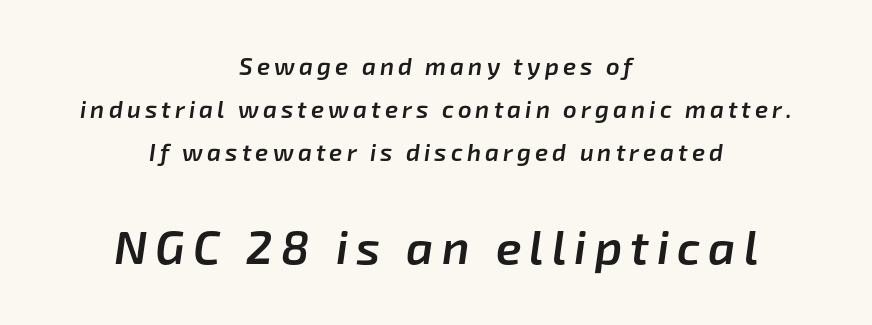
{"italic": "yes", "lean": "right", "slant_degrees": 8, "bold": "semi", "weight": "semibold", "width": "normal", "stroke_contrast": "low", "x_height": "medium", "monospaced": "no", "underline": "no", "align": "center", "line_spacing_ratio": 1.79, "larger_block": "second", "size_ratio": 1.96, "glyph_px": 47}
